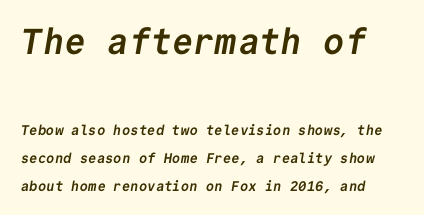
{"serif": "no", "bold": "yes", "weight": "semibold", "width": "normal", "stroke_contrast": "low", "x_height": "medium", "monospaced": "yes", "underline": "no", "line_spacing": "loose", "line_spacing_ratio": 2.0, "letter_spacing": "normal", "letter_spacing_em": 0.0, "larger_block": "first", "size_ratio": 2.57, "glyph_px": 36}
